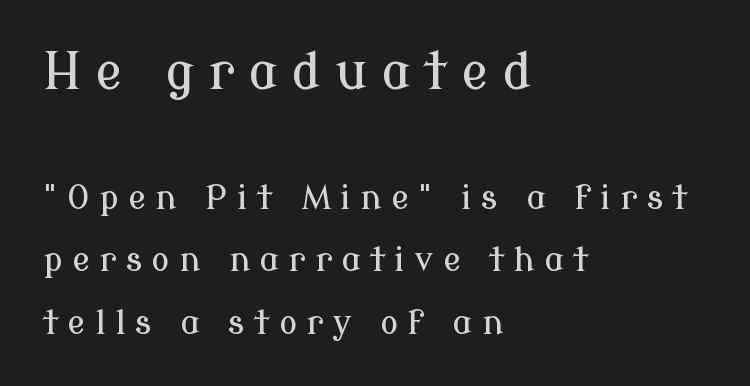
The image shows 51 px serif type, upright; set left-aligned, line spacing 1.84x, unusually wide letter spacing (+0.27 em), not underlined; the first (top) block is 1.5x larger; low stroke contrast and a medium x-height.
